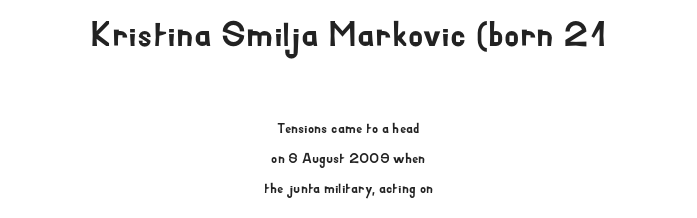
Q: Is the text italic (slanted)? A: No, it is upright.
Q: Is the typeface a serif or a sans-serif typeface? A: Sans-serif.
Q: Is the text underlined? A: No.
Q: How is the paragraph aligned? A: Centered.
Q: Is the spacing between letters normal or unusually wide? A: Normal.
Q: Is the spacing between lines tight, normal or loose? A: Loose.
Q: Which block of text is set in a larger size, the first (top) or the second (bottom)? A: The first (top) one.
Q: Width (condensed, normal, or wide)? A: Normal.
Q: Stroke contrast? A: Low.
Q: x-height? A: Small.
Q: Monospaced? A: No.
